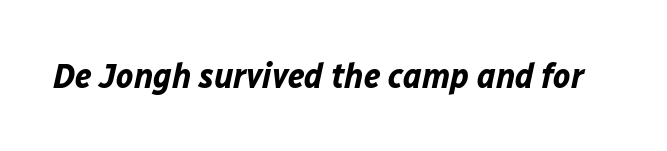
{"italic": "yes", "lean": "right", "slant_degrees": 12, "bold": "yes", "weight": "bold", "width": "normal", "stroke_contrast": "low", "x_height": "medium", "monospaced": "no", "underline": "no", "letter_spacing": "normal", "letter_spacing_em": 0.0, "glyph_px": 36}
